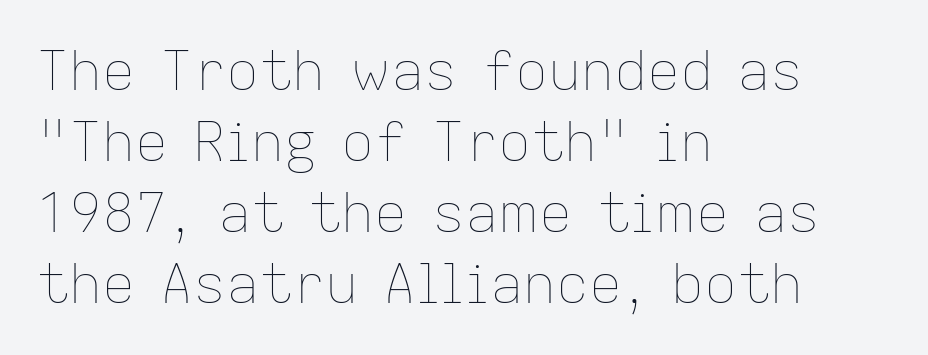
The image shows 55 px thin type, upright; set left-aligned, normal line spacing (1.29x), normal letter spacing, not underlined; low stroke contrast and a medium x-height.
